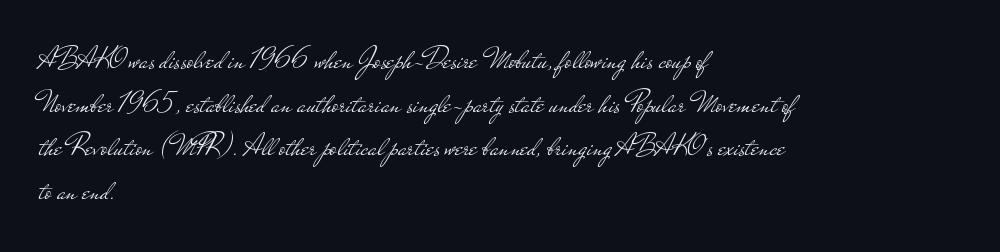
The image shows 31 px light, wide sans-serif type; set left-aligned, normal line spacing (1.41x), normal letter spacing, not underlined; low stroke contrast and a small x-height.
